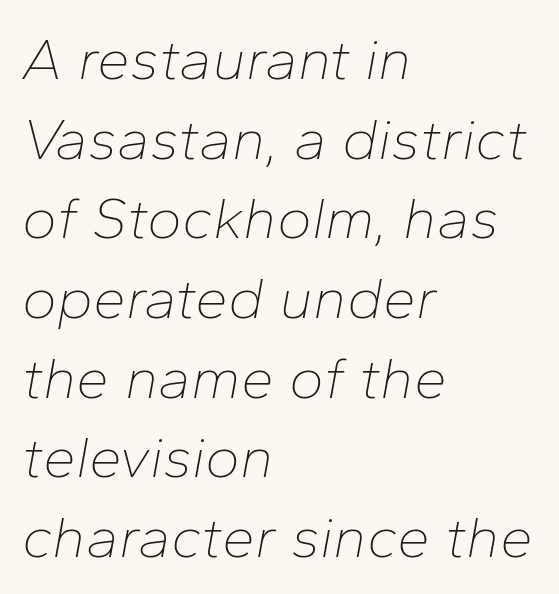
Q: Is the text bold? A: No.
Q: Is the text italic (slanted)? A: Yes, it leans right by about 10 degrees.
Q: Is the text underlined? A: No.
Q: How is the paragraph aligned? A: Left-aligned.
Q: Is the spacing between letters normal or unusually wide? A: Normal.
Q: Is the spacing between lines tight, normal or loose? A: Normal.
Q: Width (condensed, normal, or wide)? A: Normal.
Q: Stroke contrast? A: Low.
Q: x-height? A: Medium.
Q: Monospaced? A: No.
